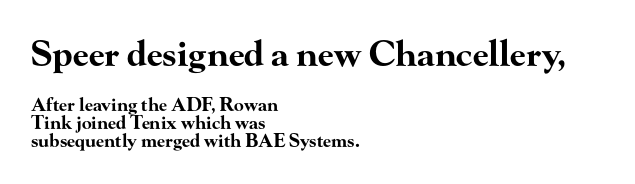
{"serif": "yes", "italic": "no", "bold": "yes", "weight": "bold", "width": "wide", "stroke_contrast": "high", "x_height": "small", "monospaced": "no", "underline": "no", "align": "left", "line_spacing": "tight", "line_spacing_ratio": 0.98, "letter_spacing": "normal", "letter_spacing_em": 0.0, "larger_block": "first", "size_ratio": 1.94, "glyph_px": 35}
